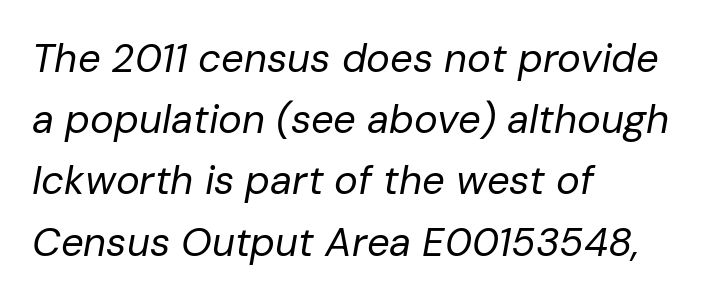
{"italic": "yes", "lean": "right", "slant_degrees": 10, "bold": "no", "weight": "regular", "width": "normal", "stroke_contrast": "low", "x_height": "medium", "monospaced": "no", "underline": "no", "align": "left", "line_spacing": "normal", "line_spacing_ratio": 1.53, "letter_spacing": "normal", "letter_spacing_em": 0.0, "glyph_px": 40}
